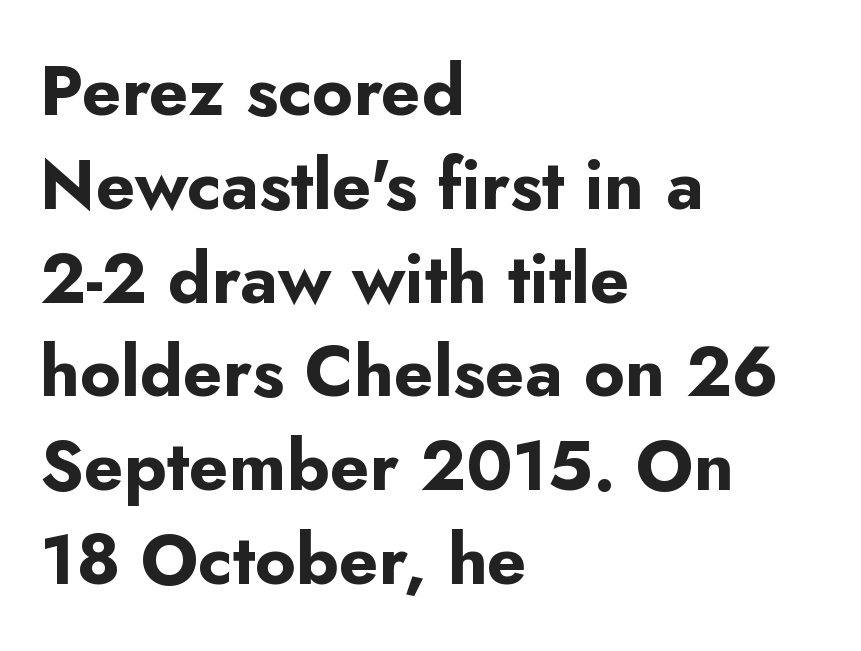
The image shows 70 px bold sans-serif type, upright; set left-aligned, normal line spacing (1.34x), normal letter spacing, not underlined; low stroke contrast and a small x-height.
